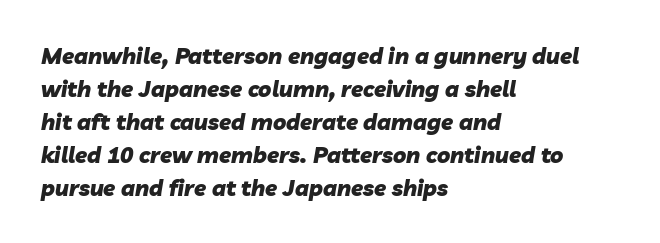
The image shows 22 px bold type, italic (leaning right); set left-aligned, normal line spacing (1.5x), normal letter spacing, not underlined.
